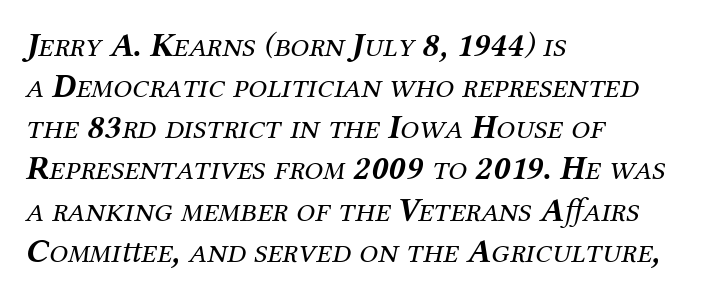
Is this a fixed-width face? No — the glyphs have proportional, varying widths. The axis of the letterforms is tilted away from vertical. Summary of weight: not heavy and not bold. No word sits above an underline.
